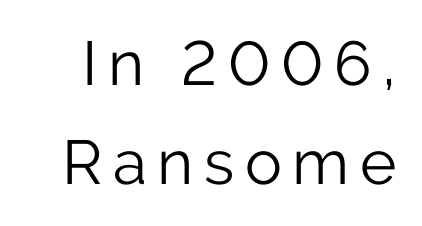
Q: Is the text bold? A: No.
Q: Is the text italic (slanted)? A: No, it is upright.
Q: Is the typeface a serif or a sans-serif typeface? A: Sans-serif.
Q: Is the text underlined? A: No.
Q: Is the spacing between lines tight, normal or loose? A: Normal.
Q: Width (condensed, normal, or wide)? A: Normal.
Q: Stroke contrast? A: Low.
Q: x-height? A: Medium.
Q: Monospaced? A: No.
